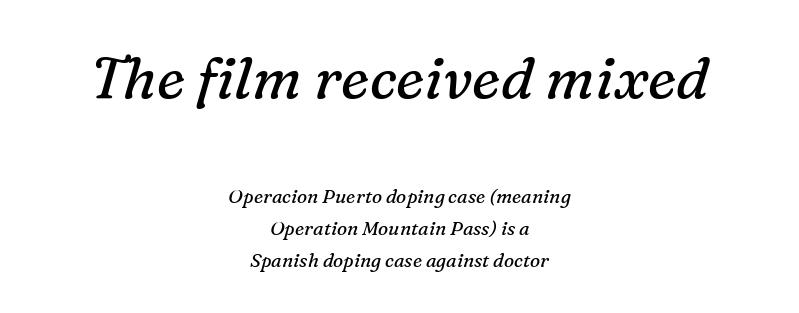
The image shows 58 px regular-weight serif type, italic (leaning right); set centered, normal line spacing (1.67x), normal letter spacing, not underlined; the first (top) block is 3.05x larger; medium stroke contrast and a medium x-height.
